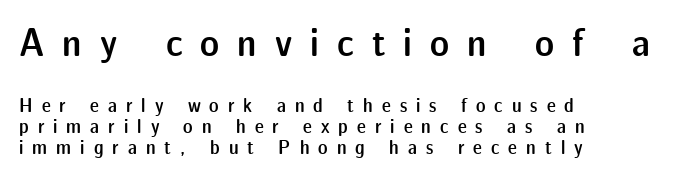
{"serif": "no", "italic": "no", "bold": "semi", "weight": "semibold", "width": "normal", "stroke_contrast": "low", "x_height": "medium", "monospaced": "no", "underline": "no", "align": "left", "line_spacing": "tight", "line_spacing_ratio": 1.05, "letter_spacing": "wide", "letter_spacing_em": 0.45, "larger_block": "first", "size_ratio": 2.0, "glyph_px": 40}
